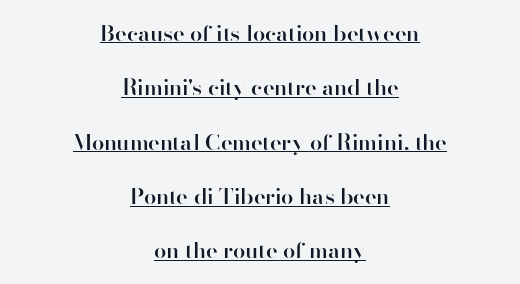
Vertically, the passage feels expansive, rows floating well apart. Decoration check: the copy is underlined. This sample is center-justified, so both line endings float freely. The type is set solid horizontally, with unmodified tracking. Typographic density is moderately raised because the face is semibold. The typography opts for an upright posture over an oblique one.
